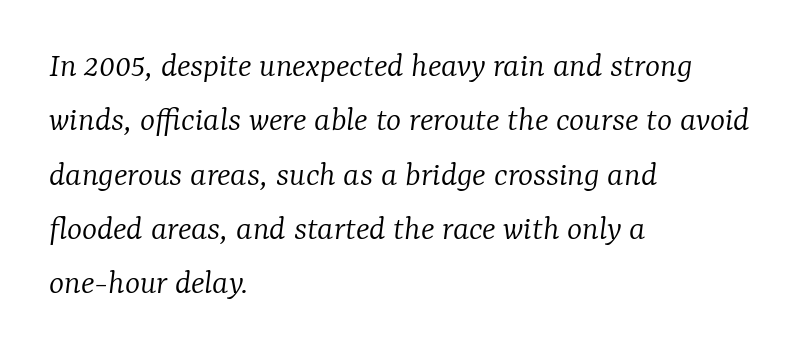
The image shows 36 px light serif type, italic (leaning right); set left-aligned, normal line spacing (1.51x), normal letter spacing, not underlined; low stroke contrast and a medium x-height.
